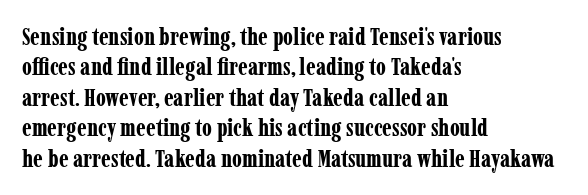
The image shows 24 px bold type, upright; set left-aligned, normal line spacing (1.27x), normal letter spacing, not underlined.
